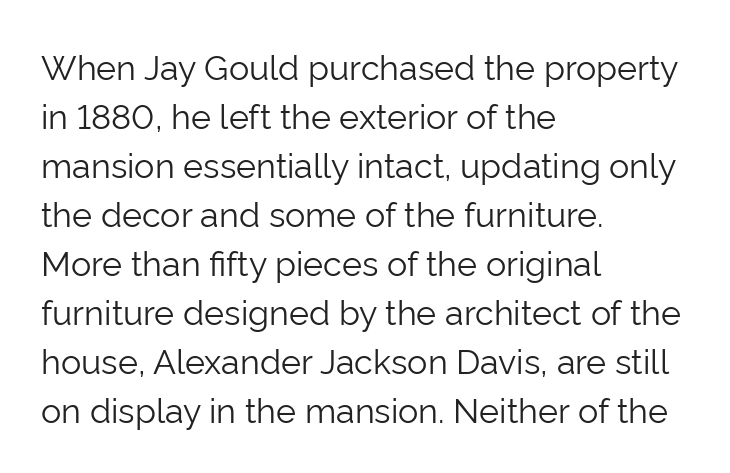
Q: Is the text bold? A: No.
Q: Is the text italic (slanted)? A: No, it is upright.
Q: Is the typeface a serif or a sans-serif typeface? A: Sans-serif.
Q: Is the text underlined? A: No.
Q: How is the paragraph aligned? A: Left-aligned.
Q: Is the spacing between letters normal or unusually wide? A: Normal.
Q: Is the spacing between lines tight, normal or loose? A: Normal.
Q: Width (condensed, normal, or wide)? A: Normal.
Q: Stroke contrast? A: Low.
Q: x-height? A: Medium.
Q: Monospaced? A: No.
